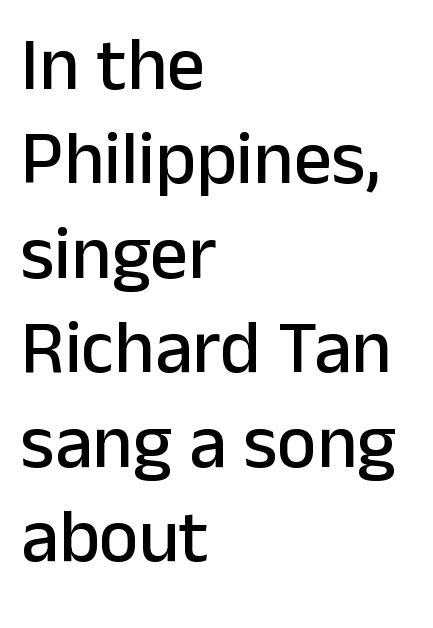
Leading: standard. Where is the straight margin? On the left. Tracking value appears to be zero — textbook default spacing. Descender tails drop into unmarked territory.
